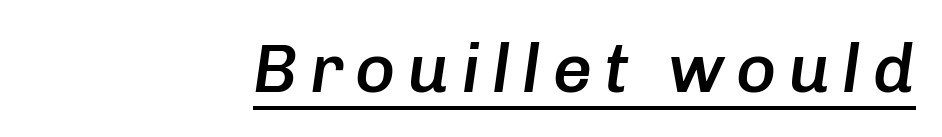
{"italic": "yes", "lean": "right", "slant_degrees": 8, "bold": "semi", "weight": "semibold", "width": "normal", "stroke_contrast": "low", "x_height": "medium", "monospaced": "no", "underline": "yes", "align": "right", "glyph_px": 69}
